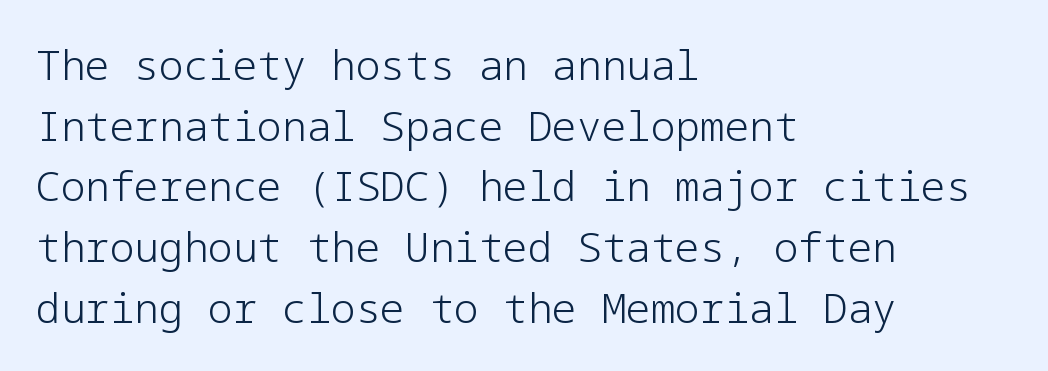
Q: Is the text bold? A: No.
Q: Is the text italic (slanted)? A: No, it is upright.
Q: Is the typeface a serif or a sans-serif typeface? A: Sans-serif.
Q: Is the text underlined? A: No.
Q: How is the paragraph aligned? A: Left-aligned.
Q: Is the spacing between letters normal or unusually wide? A: Normal.
Q: Is the spacing between lines tight, normal or loose? A: Normal.
Q: Width (condensed, normal, or wide)? A: Normal.
Q: Stroke contrast? A: Low.
Q: x-height? A: Medium.
